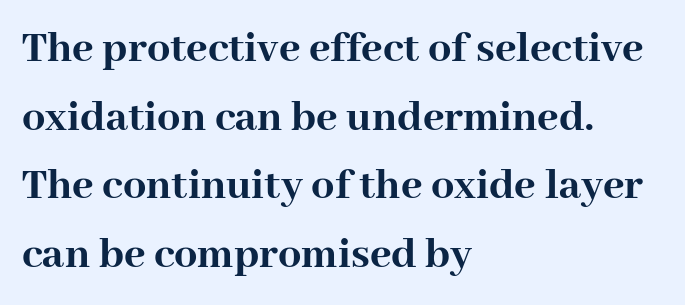
Q: Is the text bold? A: Yes.
Q: Is the text italic (slanted)? A: No, it is upright.
Q: Is the typeface a serif or a sans-serif typeface? A: Serif.
Q: Is the text underlined? A: No.
Q: How is the paragraph aligned? A: Left-aligned.
Q: Is the spacing between letters normal or unusually wide? A: Normal.
Q: Is the spacing between lines tight, normal or loose? A: Normal.
Q: Width (condensed, normal, or wide)? A: Normal.
Q: Stroke contrast? A: High.
Q: x-height? A: Medium.
Q: Monospaced? A: No.
